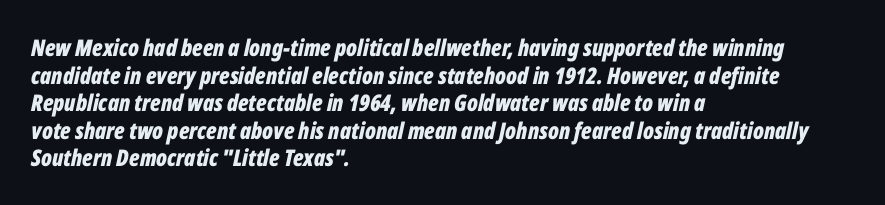
Q: Is the text bold? A: Yes.
Q: Is the text italic (slanted)? A: Yes, it leans right by about 12 degrees.
Q: Is the text underlined? A: No.
Q: How is the paragraph aligned? A: Left-aligned.
Q: Is the spacing between letters normal or unusually wide? A: Normal.
